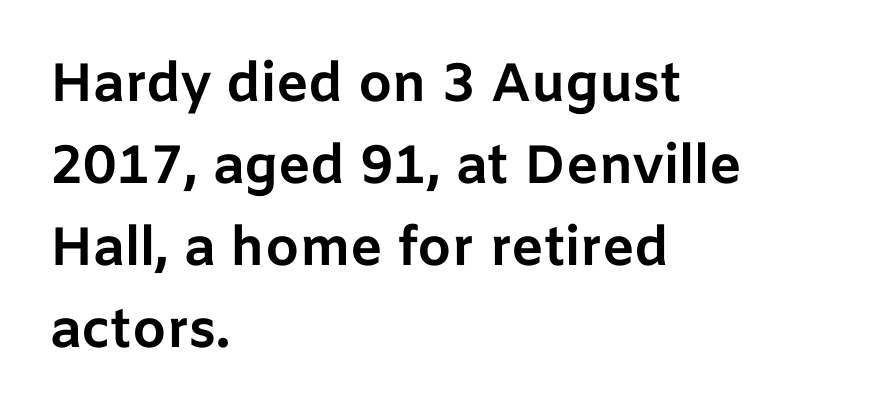
Do the characters align in a grid? No, the font is proportional. In terms of weight, the rendering is a true, heavy bold. The space directly below the letters is spotless. Each word holds together tightly as a unit, with standard inter-letter gaps. Summary of vertical rhythm: regular, with standard interline spacing.
